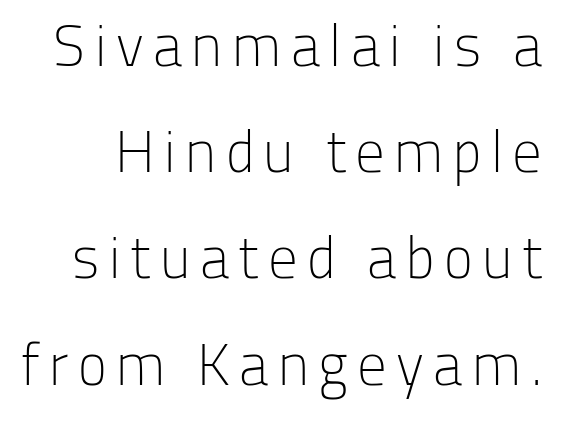
{"serif": "no", "italic": "no", "bold": "no", "weight": "light", "width": "normal", "stroke_contrast": "low", "x_height": "medium", "monospaced": "no", "underline": "no", "line_spacing_ratio": 1.8, "glyph_px": 59}
